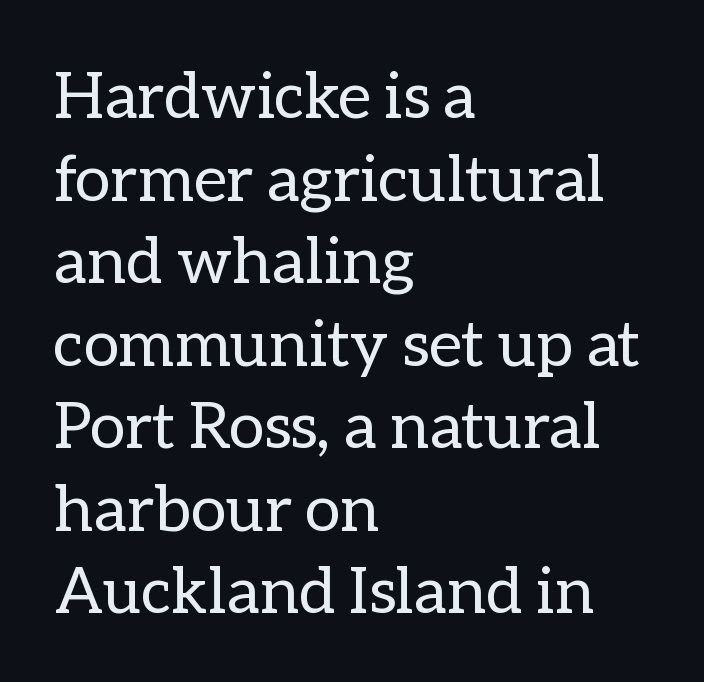
The face used here is proportionally spaced, like ordinary book or web type. Weight class: somewhere from thin through regular. The space beneath each line is pristine and unruled. Students, observe: this is what conventionally led text looks like. Default kerning and tracking; the words read as compact shapes. Typeset ragged right — the left edge is the straight one.
